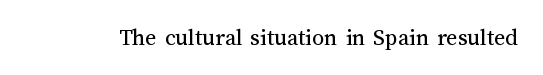
The image shows 24 px text type, upright; set normal letter spacing, not underlined.
